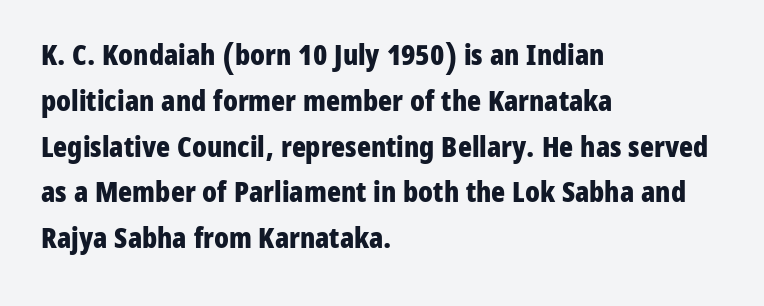
{"serif": "no", "italic": "no", "bold": "yes", "weight": "bold", "width": "condensed", "stroke_contrast": "low", "x_height": "medium", "monospaced": "no", "underline": "no", "align": "left", "line_spacing": "normal", "line_spacing_ratio": 1.58, "letter_spacing": "normal", "letter_spacing_em": 0.0, "glyph_px": 29}
